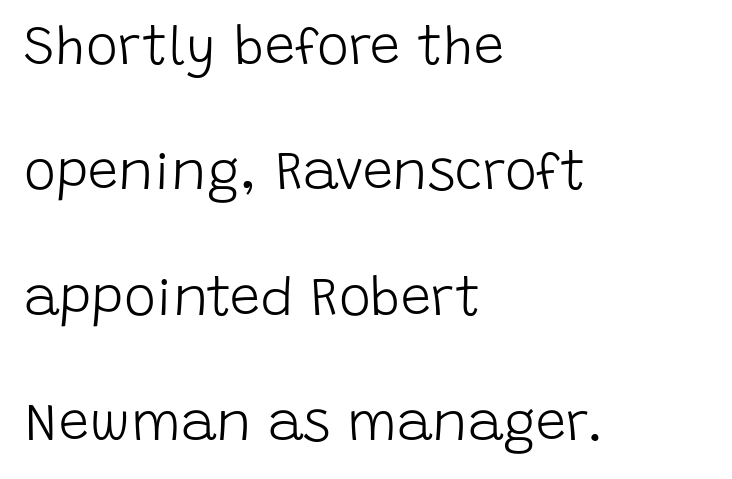
{"serif": "no", "italic": "no", "bold": "no", "weight": "light", "width": "normal", "stroke_contrast": "low", "x_height": "large", "monospaced": "no", "underline": "no", "align": "left", "line_spacing": "loose", "line_spacing_ratio": 2.32, "letter_spacing": "normal", "letter_spacing_em": 0.0, "glyph_px": 54}
